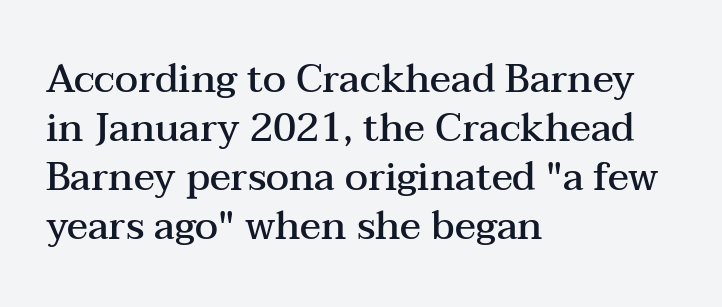
{"serif": "yes", "italic": "no", "bold": "semi", "weight": "semibold", "width": "wide", "stroke_contrast": "medium", "x_height": "medium", "monospaced": "no", "underline": "no", "align": "left", "line_spacing": "normal", "line_spacing_ratio": 1.26, "letter_spacing": "normal", "letter_spacing_em": 0.0, "glyph_px": 39}
